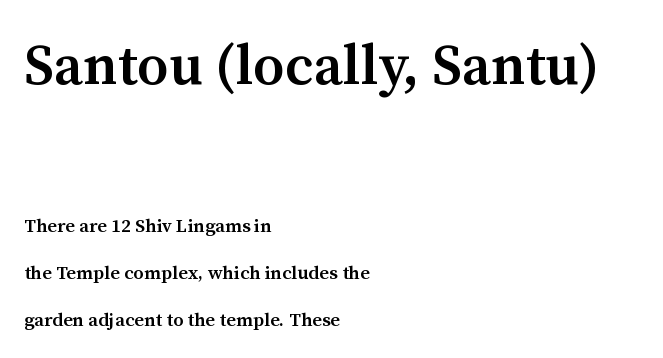
The image shows 57 px semibold serif type, upright; set left-aligned, loose line spacing (2.49x), normal letter spacing, not underlined; the first (top) block is 3.0x larger; medium stroke contrast and a medium x-height.
